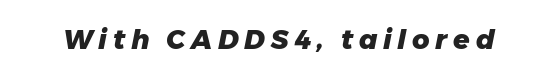
The font's italic variant was chosen for this text. Loose tracking; the words dissolve into strings of separated letters. What weight is shown? A full bold with thick strokes. The space beneath each line is pristine and unruled.
